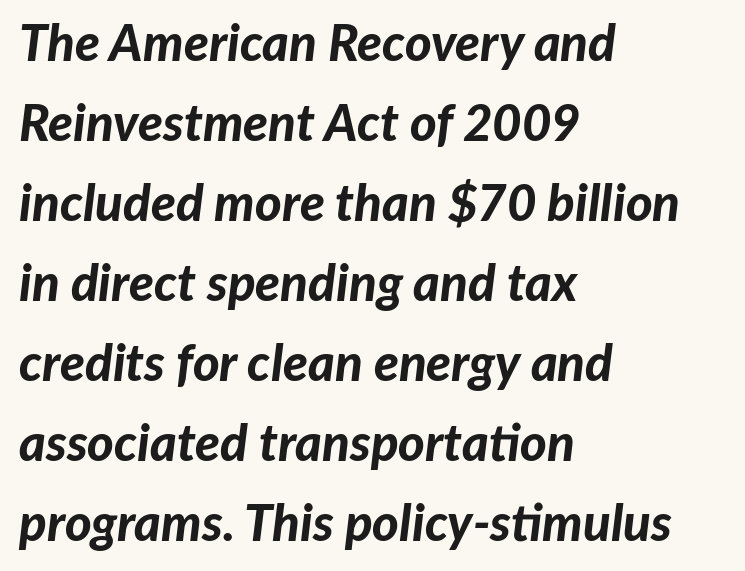
{"italic": "yes", "lean": "right", "slant_degrees": 7, "bold": "yes", "weight": "bold", "width": "normal", "stroke_contrast": "low", "x_height": "medium", "monospaced": "no", "underline": "no", "align": "left", "line_spacing": "normal", "line_spacing_ratio": 1.57, "letter_spacing": "normal", "letter_spacing_em": 0.0, "glyph_px": 51}
